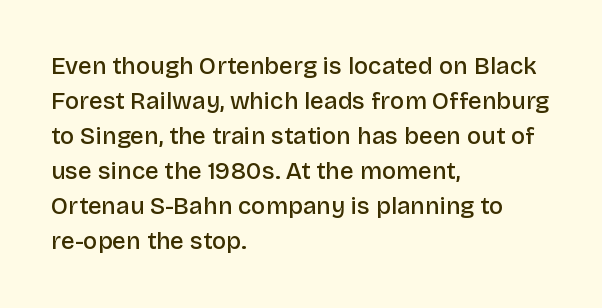
{"italic": "no", "bold": "semi", "underline": "no", "align": "left", "line_spacing": "normal", "line_spacing_ratio": 1.46, "letter_spacing": "normal", "letter_spacing_em": 0.0, "glyph_px": 24}
